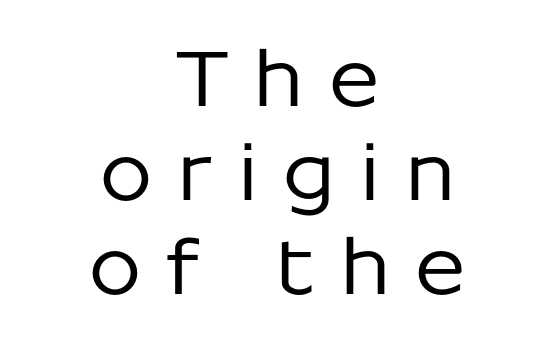
{"serif": "no", "italic": "no", "width": "normal", "stroke_contrast": "low", "x_height": "medium", "monospaced": "no", "underline": "no", "align": "center", "line_spacing_ratio": 1.22, "letter_spacing": "wide", "letter_spacing_em": 0.3, "glyph_px": 77}
